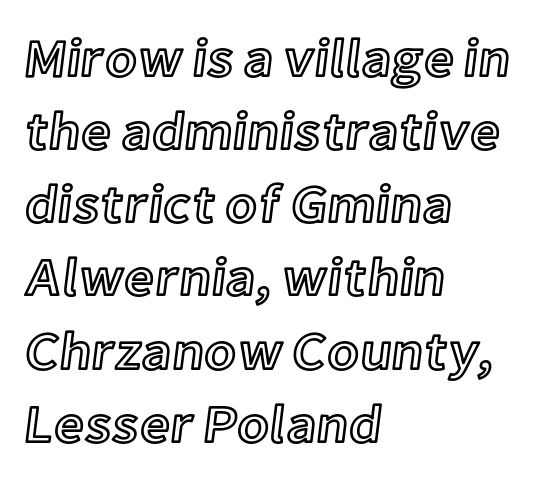
The image shows 53 px text type; set left-aligned, normal line spacing (1.38x), normal letter spacing, not underlined; a medium x-height.
